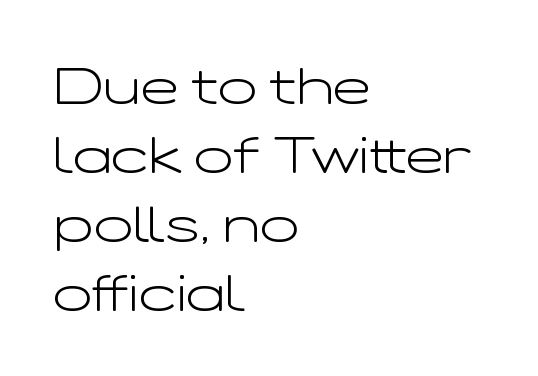
The image shows 51 px light, wide sans-serif type, upright; set left-aligned, normal line spacing (1.35x), normal letter spacing, not underlined; low stroke contrast and a medium x-height.
